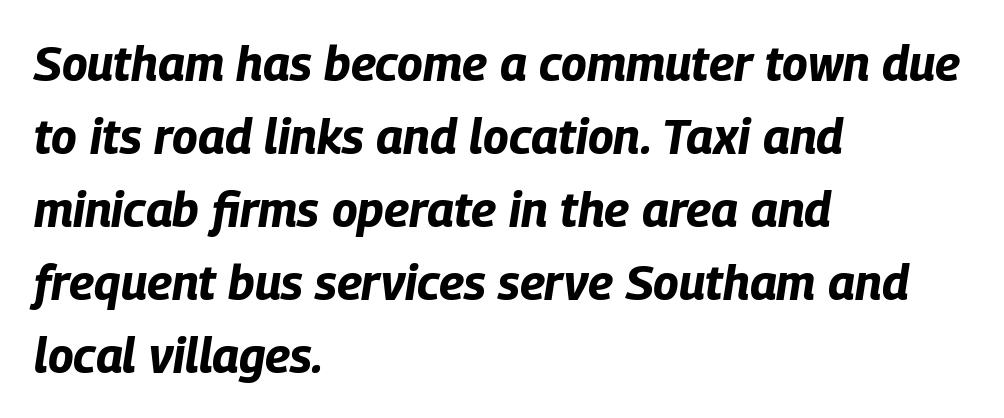
The image shows 48 px bold, condensed type, italic (leaning right); set left-aligned, normal line spacing (1.52x), normal letter spacing, not underlined; low stroke contrast and a large x-height.
